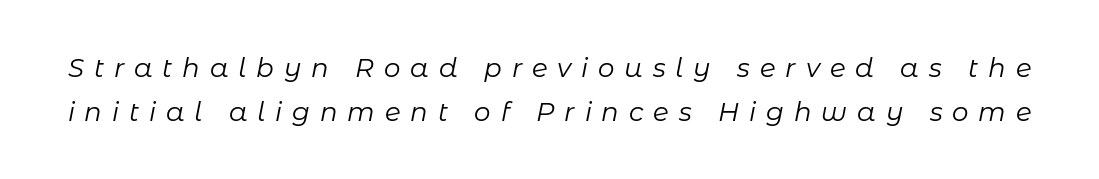
{"italic": "yes", "lean": "right", "slant_degrees": 11, "bold": "no", "underline": "no", "line_spacing": "normal", "line_spacing_ratio": 1.68, "letter_spacing": "wide", "letter_spacing_em": 0.38, "glyph_px": 26}
